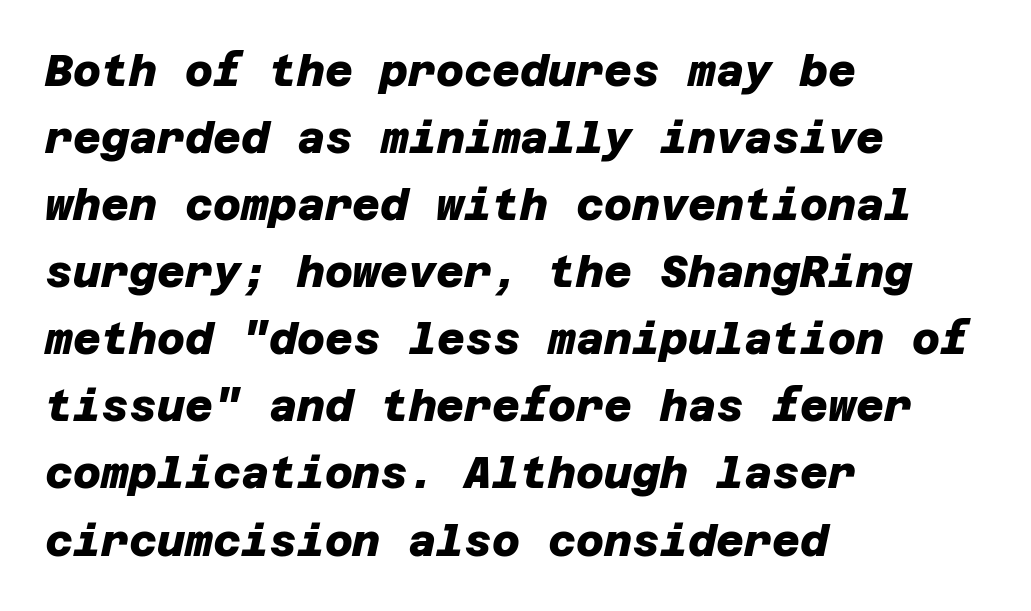
What kind of face is this? One without serifs — a sans. Baseline-to-baseline distance is the conventional proportion of letter height. These lines stack with their left ends in a neat column. Typographic density is high because the face is bold. Check the space under the baseline: it is left empty.
